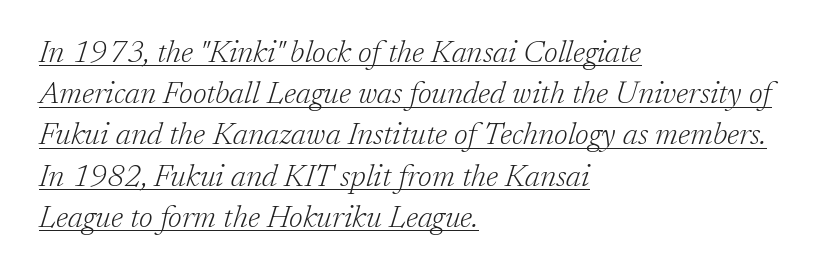
Q: Is the text bold? A: No.
Q: Is the text italic (slanted)? A: Yes, it leans right by about 17 degrees.
Q: Is the typeface a serif or a sans-serif typeface? A: Serif.
Q: Is the text underlined? A: Yes.
Q: How is the paragraph aligned? A: Left-aligned.
Q: Is the spacing between letters normal or unusually wide? A: Normal.
Q: Is the spacing between lines tight, normal or loose? A: Normal.
Q: Width (condensed, normal, or wide)? A: Normal.
Q: Stroke contrast? A: Low.
Q: x-height? A: Medium.
Q: Monospaced? A: No.
